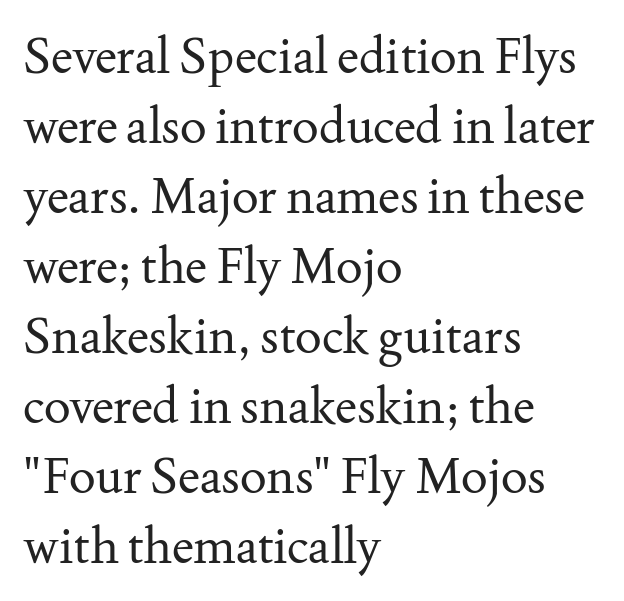
The image shows 50 px regular-weight serif type, upright; set left-aligned, normal line spacing (1.4x), normal letter spacing, not underlined; medium stroke contrast and a small x-height.
